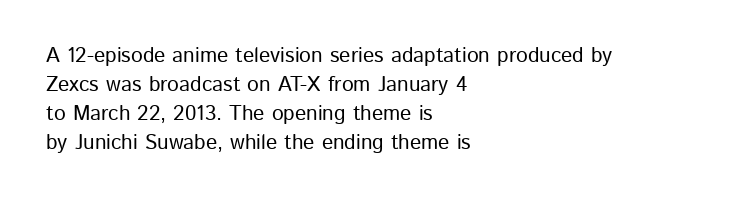
{"italic": "no", "underline": "no", "align": "left", "line_spacing": "normal", "line_spacing_ratio": 1.38, "letter_spacing": "normal", "letter_spacing_em": 0.0, "glyph_px": 21}
